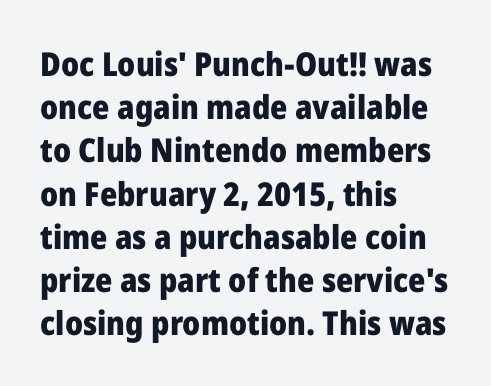
No italicization has been applied; the sample stays upright. Honestly, the letter spacing is just normal — you wouldn't notice it. The rendering uses natural spacing where letterforms have individual widths. These lines are composed in type without serifs. The lines in this sample share a left origin and differ only in where they stop. Type without underlining.
